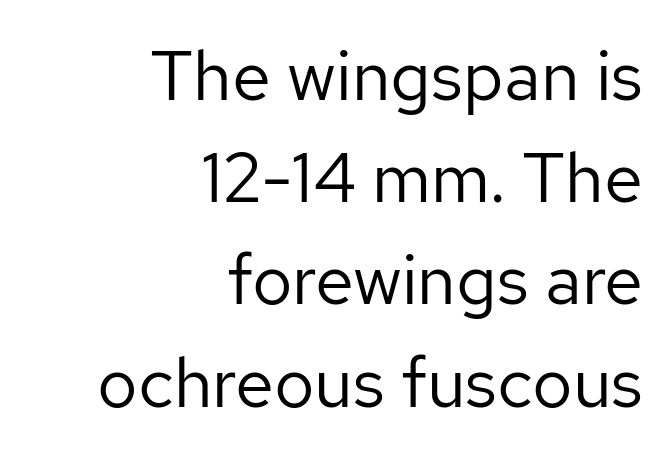
The image shows 70 px regular-weight sans-serif type, upright; set right-aligned, normal line spacing (1.46x), normal letter spacing, not underlined; low stroke contrast and a medium x-height.
